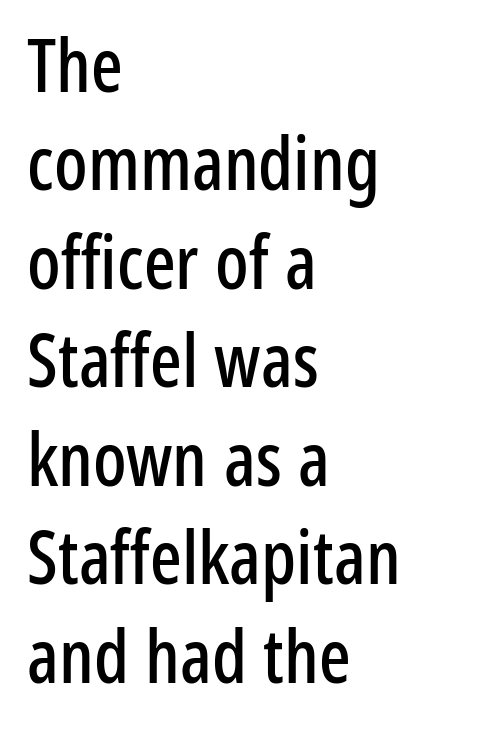
The image shows 74 px condensed sans-serif type, upright; set left-aligned, normal line spacing (1.33x), normal letter spacing, not underlined; low stroke contrast and a medium x-height.
